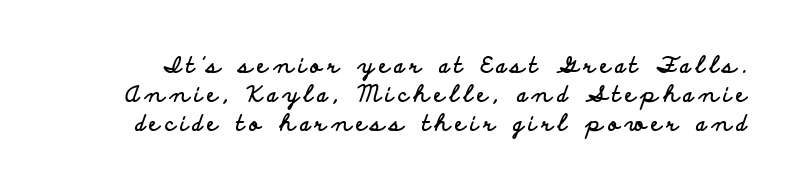
Q: Is the text bold? A: Yes.
Q: Is the text italic (slanted)? A: Yes.
Q: Is the text underlined? A: No.
Q: Is the spacing between letters normal or unusually wide? A: Unusually wide.
Q: Is the spacing between lines tight, normal or loose? A: Normal.
